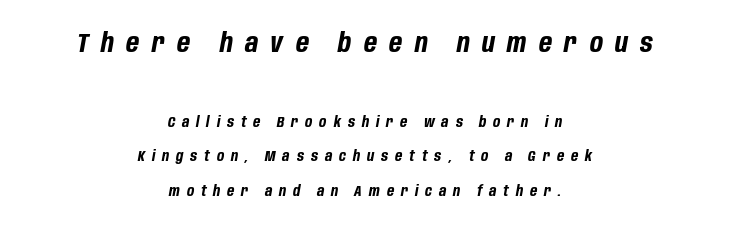
The image shows 27 px bold type, italic (leaning right); set centered, loose line spacing (2.33x), unusually wide letter spacing (+0.46 em), not underlined; the first (top) block is 1.8x larger.
